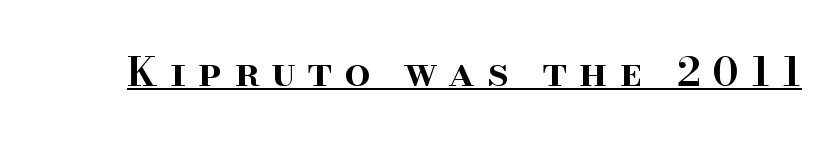
The image shows 41 px semibold serif type, upright; set unusually wide letter spacing (+0.29 em), underlined; high stroke contrast and a small x-height.
